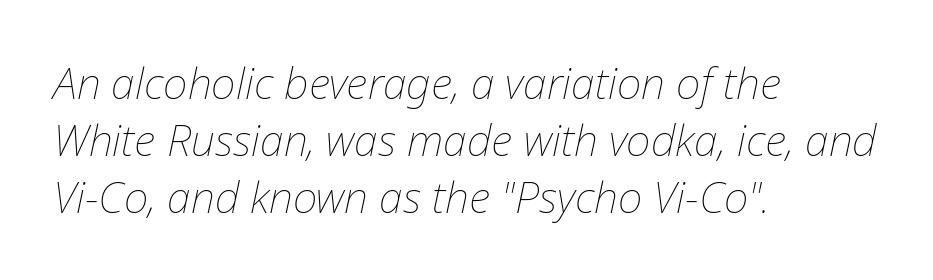
The image shows 43 px thin type, italic (leaning right); set left-aligned, normal line spacing (1.33x), normal letter spacing, not underlined; low stroke contrast and a medium x-height.
